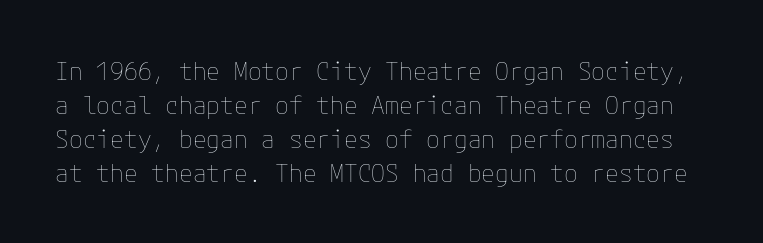
{"italic": "no", "bold": "no", "underline": "no", "line_spacing": "normal", "line_spacing_ratio": 1.36, "letter_spacing": "normal", "letter_spacing_em": 0.0, "glyph_px": 25}
